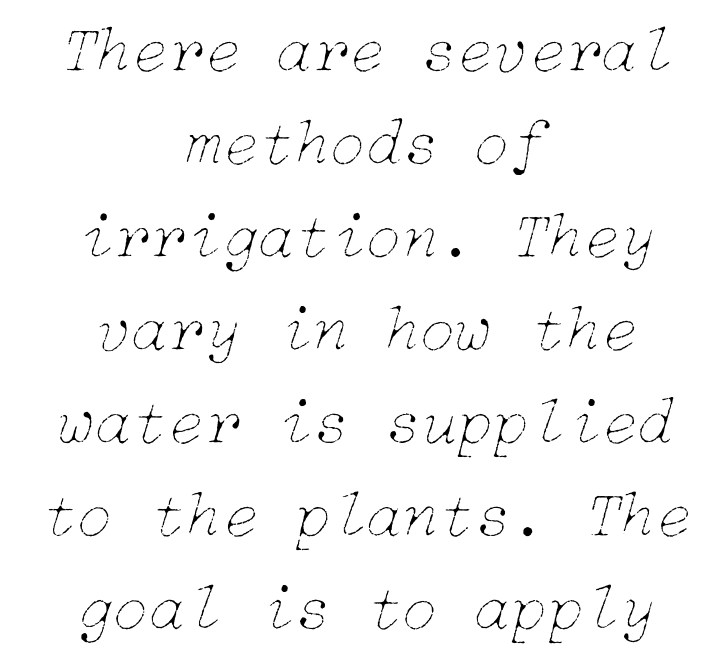
Q: Is the text bold? A: No.
Q: Is the text italic (slanted)? A: Yes, it leans right by about 15 degrees.
Q: Is the text underlined? A: No.
Q: How is the paragraph aligned? A: Centered.
Q: Is the spacing between letters normal or unusually wide? A: Normal.
Q: Is the spacing between lines tight, normal or loose? A: Normal.
Q: Width (condensed, normal, or wide)? A: Normal.
Q: Stroke contrast? A: Low.
Q: x-height? A: Medium.
